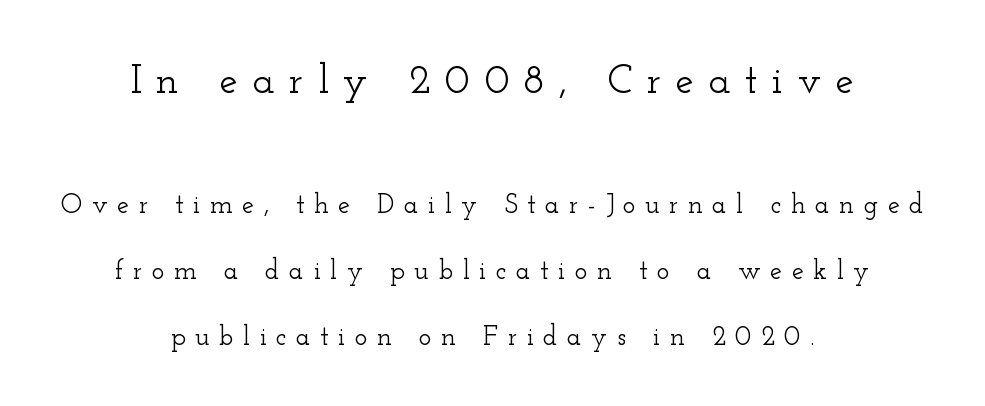
{"serif": "yes", "italic": "no", "width": "wide", "stroke_contrast": "low", "x_height": "small", "monospaced": "no", "underline": "no", "align": "center", "line_spacing": "loose", "line_spacing_ratio": 2.44, "letter_spacing": "wide", "letter_spacing_em": 0.35, "larger_block": "first", "size_ratio": 1.52, "glyph_px": 41}
